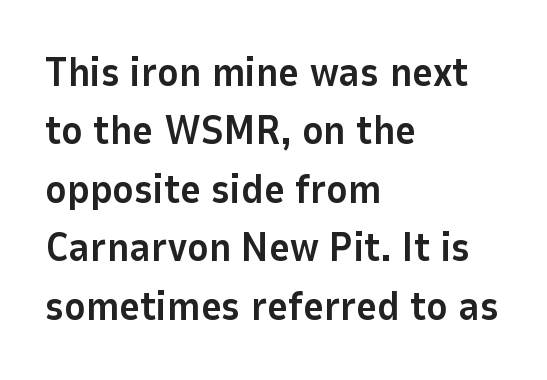
{"serif": "no", "italic": "no", "bold": "yes", "weight": "bold", "width": "normal", "stroke_contrast": "low", "x_height": "medium", "monospaced": "no", "underline": "no", "align": "left", "line_spacing": "normal", "line_spacing_ratio": 1.46, "letter_spacing": "normal", "letter_spacing_em": 0.0, "glyph_px": 40}
